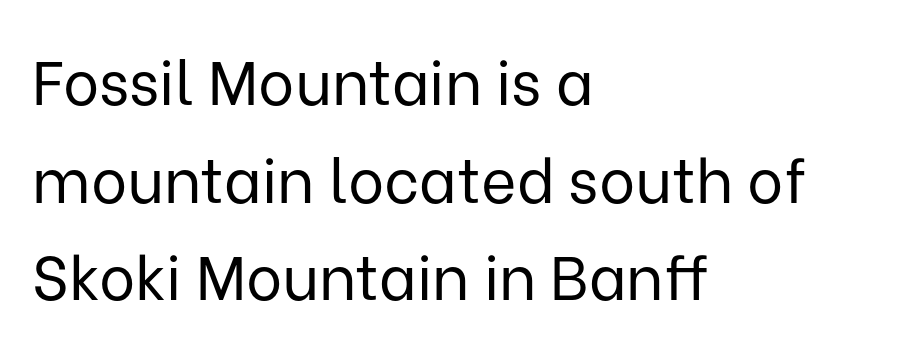
{"serif": "no", "italic": "no", "bold": "no", "weight": "regular", "width": "normal", "stroke_contrast": "low", "x_height": "medium", "monospaced": "no", "underline": "no", "align": "left", "line_spacing": "normal", "line_spacing_ratio": 1.6, "letter_spacing": "normal", "letter_spacing_em": 0.0, "glyph_px": 61}
